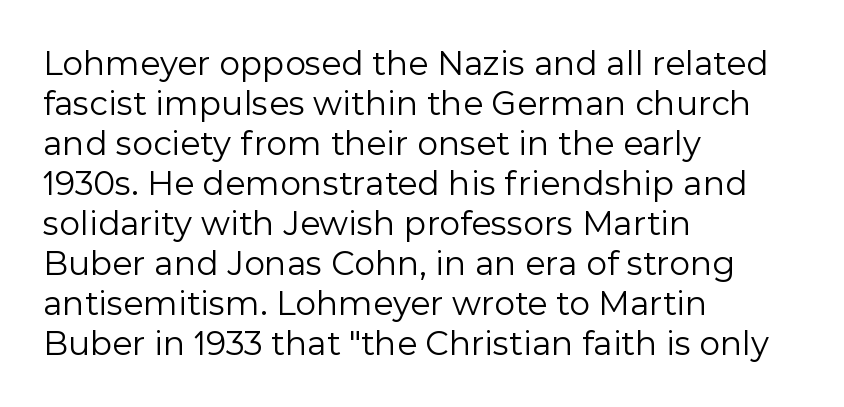
The image shows 33 px regular-weight sans-serif type, upright; set left-aligned, line spacing 1.21x, normal letter spacing, not underlined; a medium x-height.
